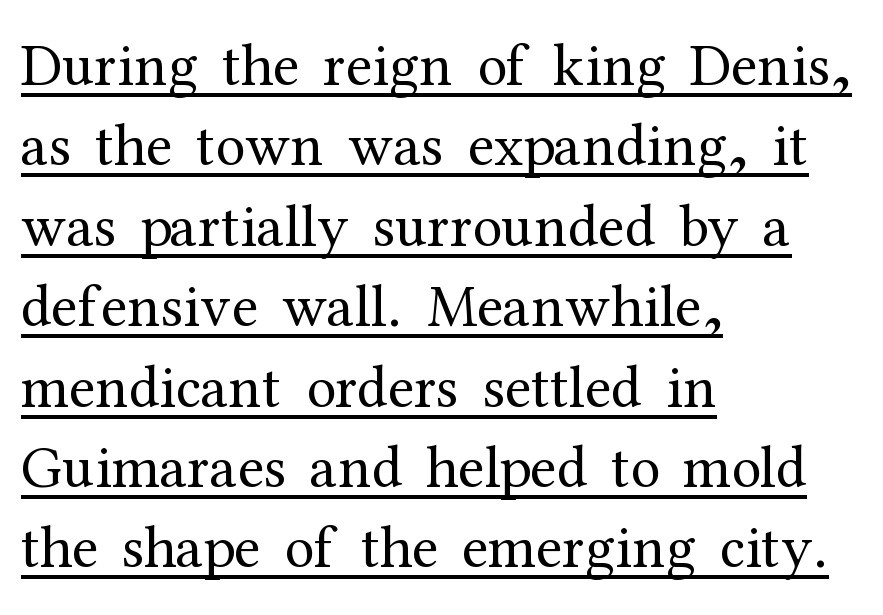
The image shows 60 px regular-weight serif type, upright; set left-aligned, normal line spacing (1.34x), normal letter spacing, underlined; medium stroke contrast and a medium x-height.
